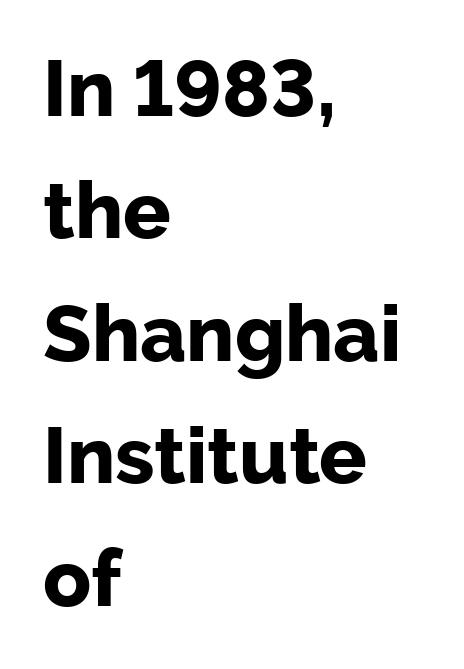
Q: Is the text bold? A: Yes.
Q: Is the text italic (slanted)? A: No, it is upright.
Q: Is the typeface a serif or a sans-serif typeface? A: Sans-serif.
Q: Is the text underlined? A: No.
Q: How is the paragraph aligned? A: Left-aligned.
Q: Is the spacing between letters normal or unusually wide? A: Normal.
Q: Is the spacing between lines tight, normal or loose? A: Normal.
Q: Width (condensed, normal, or wide)? A: Normal.
Q: Stroke contrast? A: Low.
Q: x-height? A: Medium.
Q: Monospaced? A: No.
